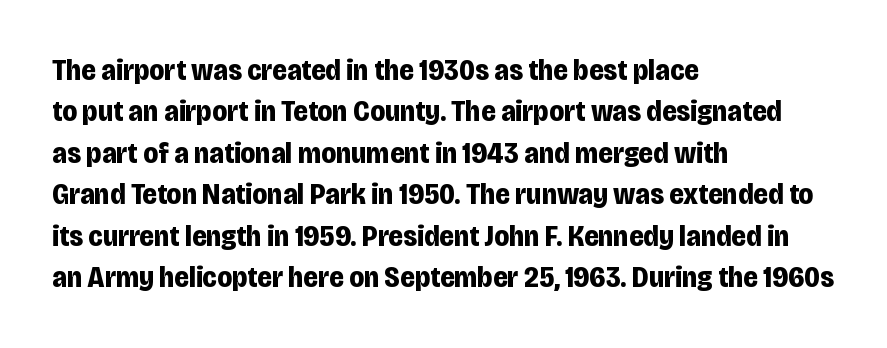
Q: Is the text bold? A: Yes.
Q: Is the text italic (slanted)? A: No, it is upright.
Q: Is the typeface a serif or a sans-serif typeface? A: Sans-serif.
Q: Is the text underlined? A: No.
Q: How is the paragraph aligned? A: Left-aligned.
Q: Is the spacing between letters normal or unusually wide? A: Normal.
Q: Is the spacing between lines tight, normal or loose? A: Normal.
Q: Width (condensed, normal, or wide)? A: Condensed.
Q: Stroke contrast? A: Low.
Q: x-height? A: Large.
Q: Monospaced? A: No.
